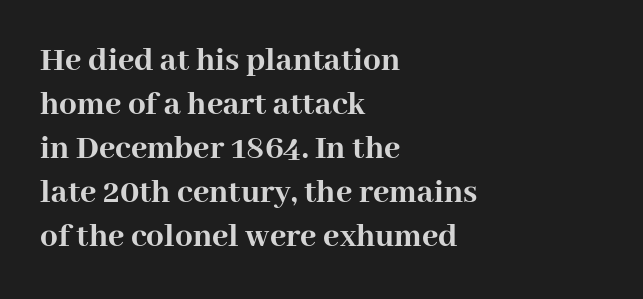
The image shows 35 px semibold serif type, upright; set left-aligned, normal line spacing (1.26x), normal letter spacing, not underlined; high stroke contrast and a medium x-height.
